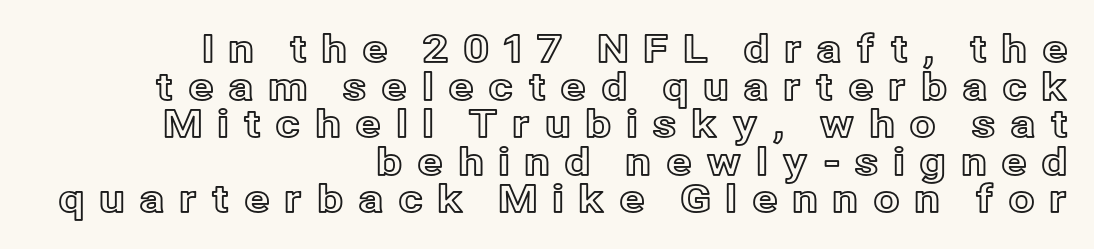
Whoever set this chose condensed vertical rhythm over breathing room. Proportional: the letters do not fall into vertical columns. Clear beneath every line of the passage. The letterforms stand isolated, each surrounded by extra space. Every character sits straight up, as roman type does. In CSS terms this would be text-align: right.
